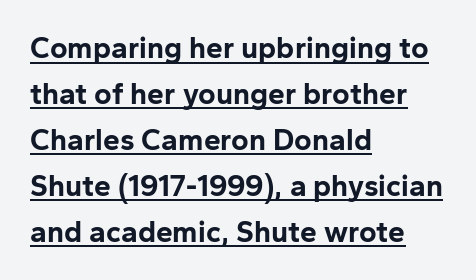
Q: Is the text bold? A: Yes.
Q: Is the text italic (slanted)? A: No, it is upright.
Q: Is the typeface a serif or a sans-serif typeface? A: Sans-serif.
Q: Is the text underlined? A: Yes.
Q: How is the paragraph aligned? A: Left-aligned.
Q: Is the spacing between letters normal or unusually wide? A: Normal.
Q: Is the spacing between lines tight, normal or loose? A: Normal.
Q: Width (condensed, normal, or wide)? A: Normal.
Q: Stroke contrast? A: Low.
Q: x-height? A: Medium.
Q: Monospaced? A: No.
